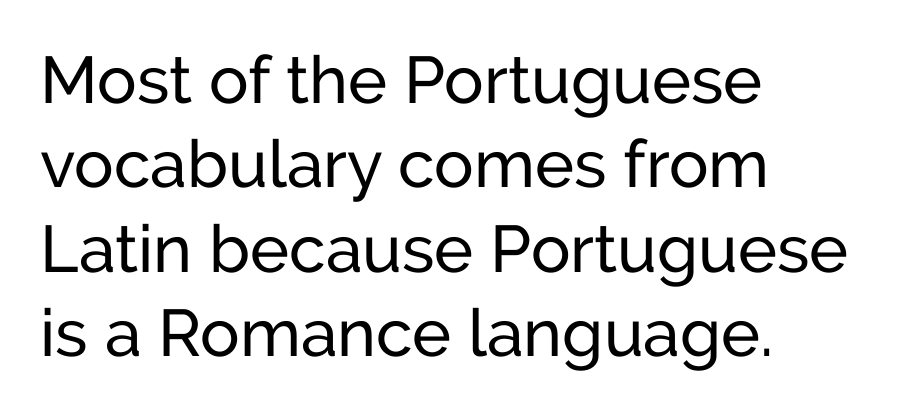
Q: Is the text italic (slanted)? A: No, it is upright.
Q: Is the typeface a serif or a sans-serif typeface? A: Sans-serif.
Q: Is the text underlined? A: No.
Q: How is the paragraph aligned? A: Left-aligned.
Q: Is the spacing between letters normal or unusually wide? A: Normal.
Q: Is the spacing between lines tight, normal or loose? A: Normal.
Q: Width (condensed, normal, or wide)? A: Normal.
Q: Stroke contrast? A: Low.
Q: x-height? A: Medium.
Q: Monospaced? A: No.
